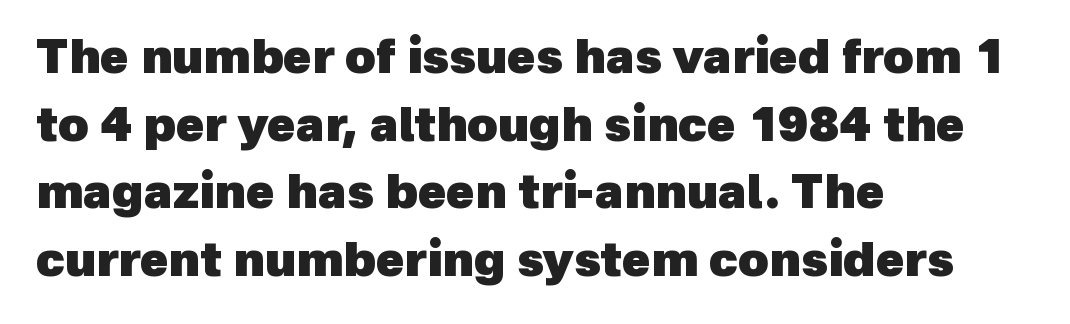
The image shows 47 px heavy sans-serif type; set left-aligned, normal line spacing (1.44x), normal letter spacing, not underlined; a medium x-height.
